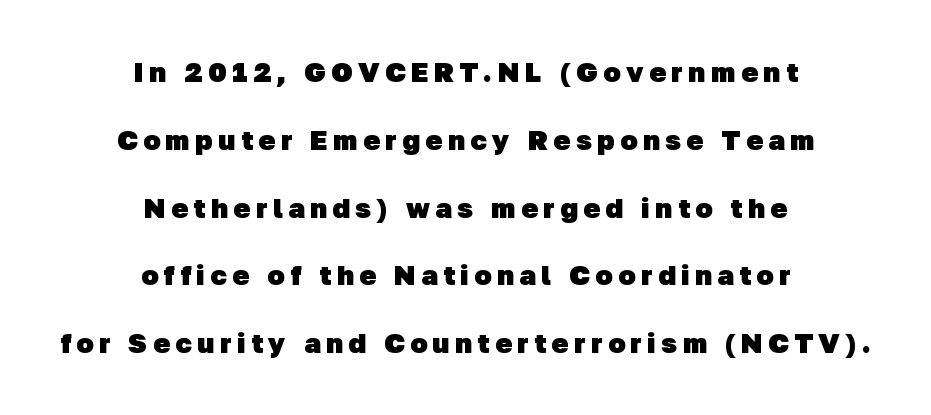
The image shows 28 px heavy sans-serif type; set centered, loose line spacing (2.42x), unusually wide letter spacing (+0.2 em), not underlined; low stroke contrast and a medium x-height.
